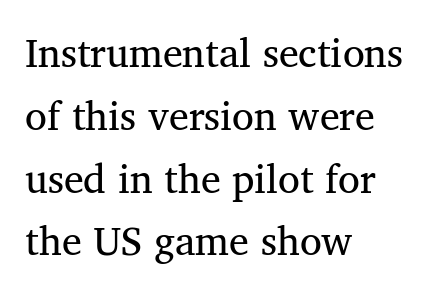
The image shows 40 px serif type; set left-aligned, normal line spacing (1.57x), normal letter spacing, not underlined; medium stroke contrast and a medium x-height.
